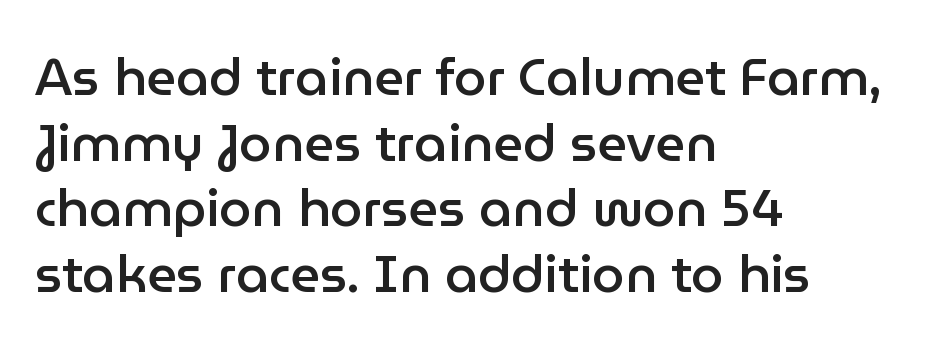
These lines carry some extra weight — a demibold, not a full bold. Inter-character spacing is left at the font's built-in metrics. Casual observation: everything's shoved over to the left. Nobody drew a line under any word here.
